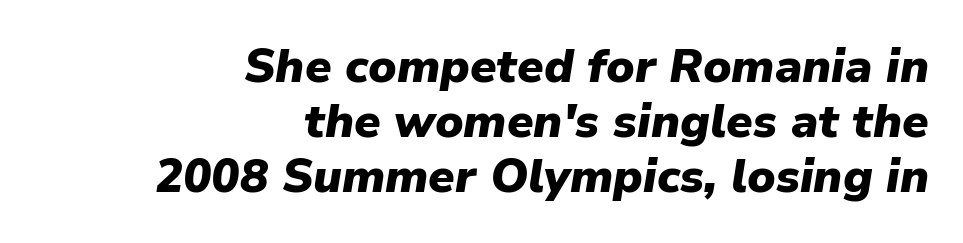
{"italic": "yes", "lean": "right", "slant_degrees": 9, "bold": "yes", "weight": "heavy", "width": "normal", "stroke_contrast": "low", "x_height": "medium", "monospaced": "no", "underline": "no", "align": "right", "line_spacing_ratio": 1.17, "letter_spacing": "normal", "letter_spacing_em": 0.0, "glyph_px": 47}
